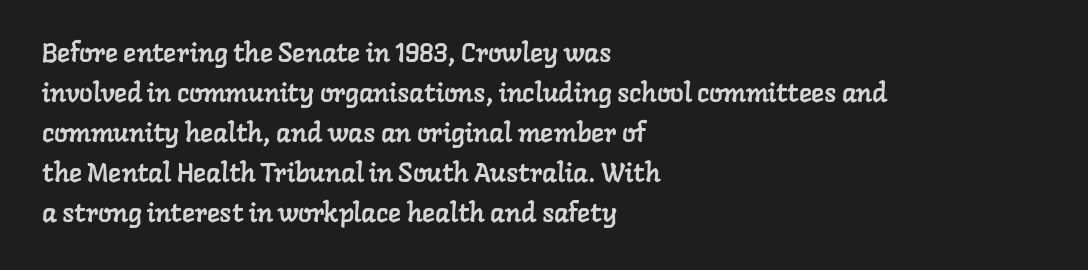
Q: Is the text underlined? A: No.
Q: How is the paragraph aligned? A: Left-aligned.
Q: Is the spacing between letters normal or unusually wide? A: Normal.
Q: Is the spacing between lines tight, normal or loose? A: Normal.
